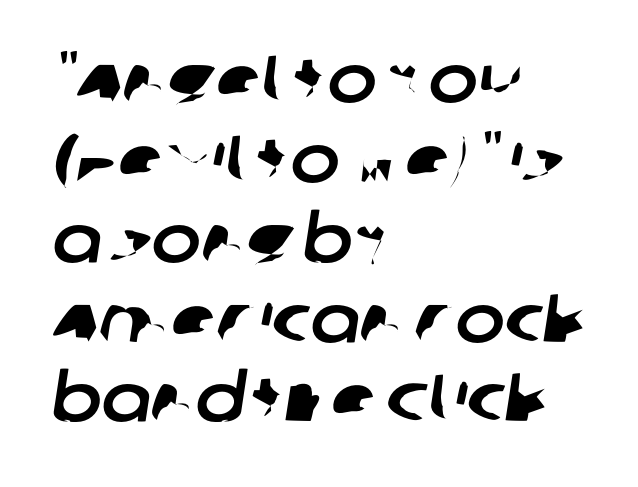
Q: Is the typeface a serif or a sans-serif typeface? A: Sans-serif.
Q: Is the text underlined? A: No.
Q: How is the paragraph aligned? A: Left-aligned.
Q: Is the spacing between letters normal or unusually wide? A: Normal.
Q: Width (condensed, normal, or wide)? A: Normal.
Q: Stroke contrast? A: Low.
Q: x-height? A: Large.
Q: Monospaced? A: No.
